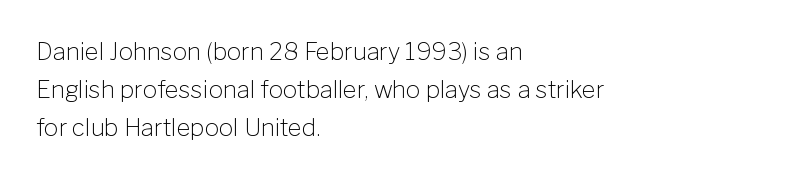
{"italic": "no", "bold": "no", "underline": "no", "align": "left", "line_spacing": "normal", "line_spacing_ratio": 1.58, "letter_spacing": "normal", "letter_spacing_em": 0.0, "glyph_px": 24}
